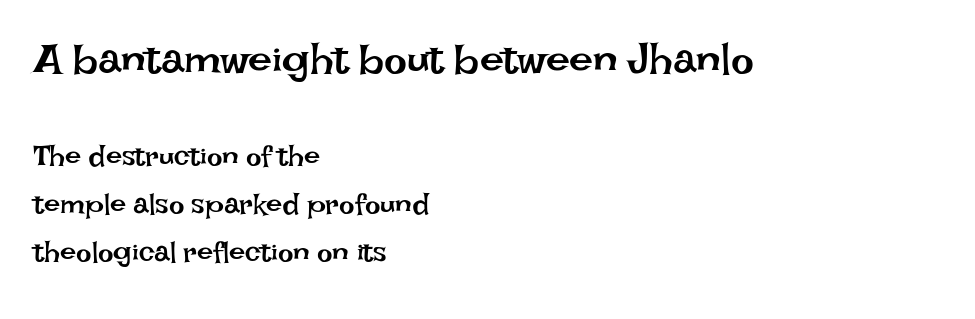
This sample is left-justified, so line endings fall wherever the words run out. The face used here is rendered with its standard letterfit. Each stroke keeps to a modest, everyday thickness or less. The zone under the glyphs is completely vacant.
